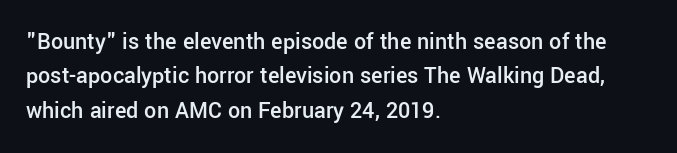
The image shows 24 px text type, upright; set left-aligned, normal line spacing (1.43x), normal letter spacing, not underlined.
